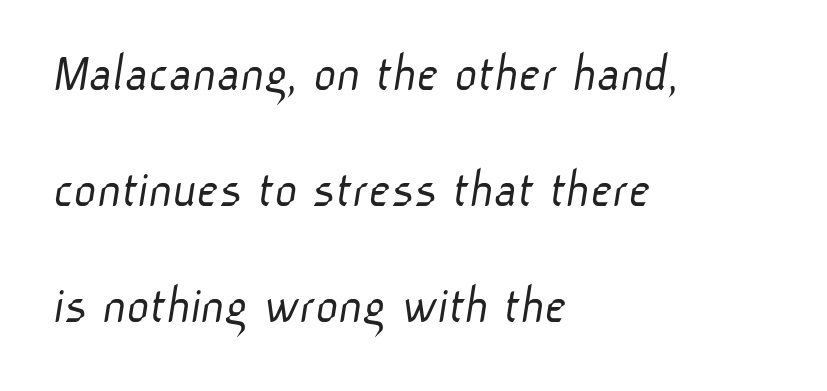
Q: Is the text bold? A: No.
Q: Is the typeface a serif or a sans-serif typeface? A: Sans-serif.
Q: Is the text underlined? A: No.
Q: How is the paragraph aligned? A: Left-aligned.
Q: Is the spacing between letters normal or unusually wide? A: Normal.
Q: Is the spacing between lines tight, normal or loose? A: Loose.
Q: Width (condensed, normal, or wide)? A: Normal.
Q: Stroke contrast? A: Low.
Q: x-height? A: Medium.
Q: Monospaced? A: No.
